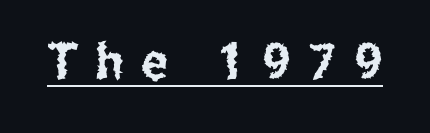
{"serif": "no", "italic": "no", "width": "condensed", "stroke_contrast": "low", "x_height": "medium", "monospaced": "no", "underline": "yes", "letter_spacing": "wide", "letter_spacing_em": 0.35, "glyph_px": 50}
